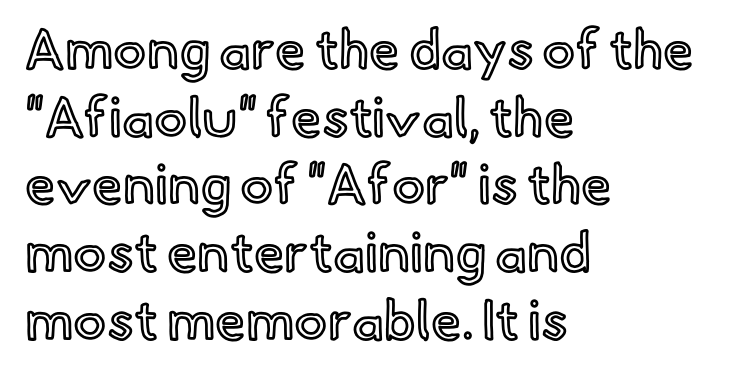
Q: Is the text italic (slanted)? A: No, it is upright.
Q: Is the text underlined? A: No.
Q: How is the paragraph aligned? A: Left-aligned.
Q: Is the spacing between letters normal or unusually wide? A: Normal.
Q: Width (condensed, normal, or wide)? A: Normal.
Q: x-height? A: Small.
Q: Monospaced? A: No.
